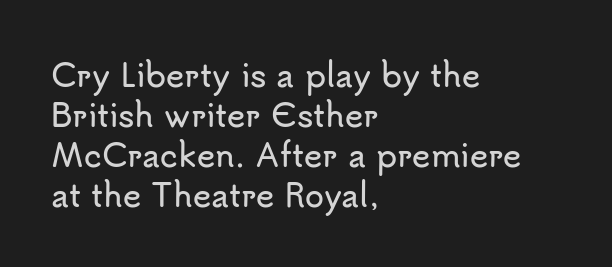
This rendering uses left alignment, leaving the right contour irregular. Each new line begins a customary step beneath the previous one. The specimen omits any rule beneath the text block's lines. Here the designer chose a conventional face with non-uniform glyph widths.
